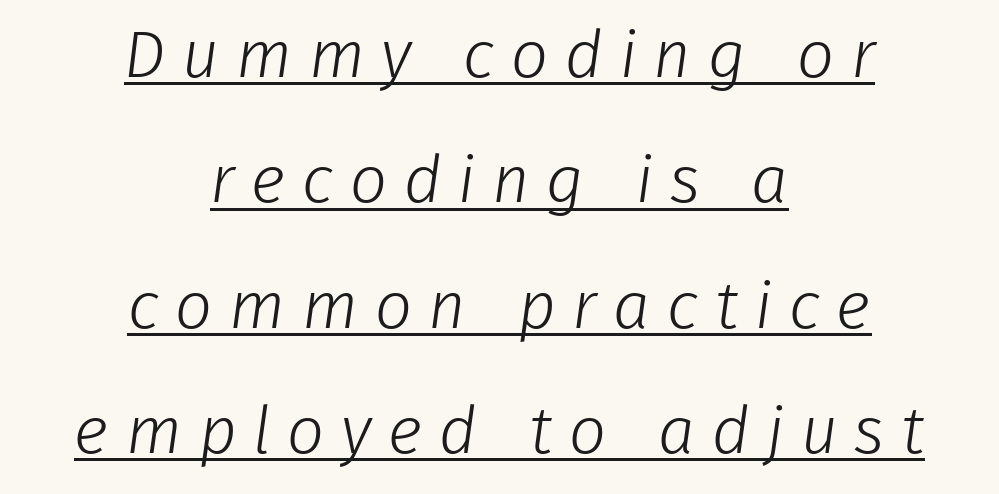
Q: Is the text bold? A: No.
Q: Is the typeface a serif or a sans-serif typeface? A: Sans-serif.
Q: Is the text underlined? A: Yes.
Q: How is the paragraph aligned? A: Centered.
Q: Is the spacing between letters normal or unusually wide? A: Unusually wide.
Q: Is the spacing between lines tight, normal or loose? A: Loose.
Q: Width (condensed, normal, or wide)? A: Normal.
Q: Stroke contrast? A: Low.
Q: x-height? A: Medium.
Q: Monospaced? A: No.
